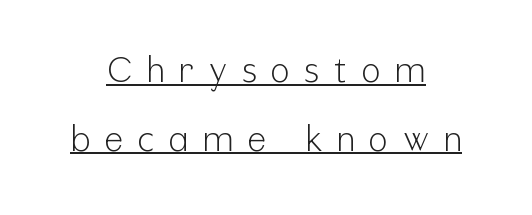
Horizontal bands of white between lines are thick stripes. Between one letter and the next there's a generous, obvious gap. Letterform terminals end flat and unadorned throughout the passage. The paragraph has two soft edges and a firm central axis. Varying glyph widths throughout — classic text-font behaviour. Posture: vertical.
